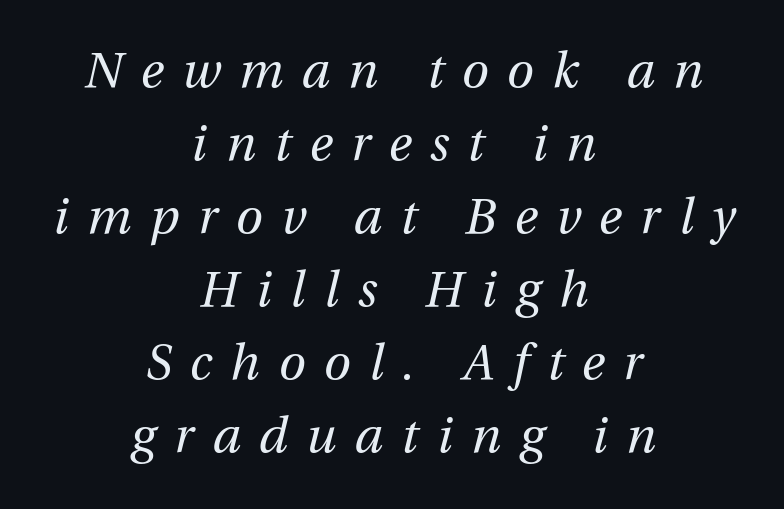
Q: Is the text bold? A: No.
Q: Is the text italic (slanted)? A: Yes, it leans right by about 12 degrees.
Q: Is the text underlined? A: No.
Q: How is the paragraph aligned? A: Centered.
Q: Is the spacing between letters normal or unusually wide? A: Unusually wide.
Q: Is the spacing between lines tight, normal or loose? A: Normal.
Q: Width (condensed, normal, or wide)? A: Normal.
Q: Stroke contrast? A: Medium.
Q: x-height? A: Medium.
Q: Monospaced? A: No.
